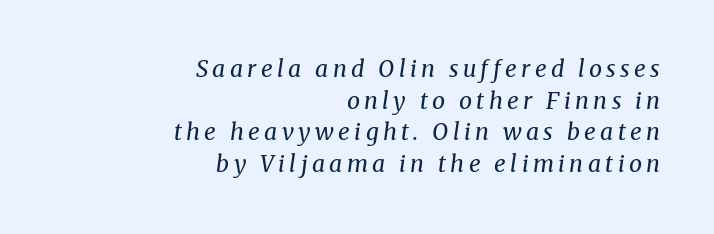
Q: Is the text bold? A: No.
Q: Is the text italic (slanted)? A: Yes, it leans right by about 8 degrees.
Q: Is the text underlined? A: No.
Q: How is the paragraph aligned? A: Right-aligned.
Q: Is the spacing between lines tight, normal or loose? A: Normal.
